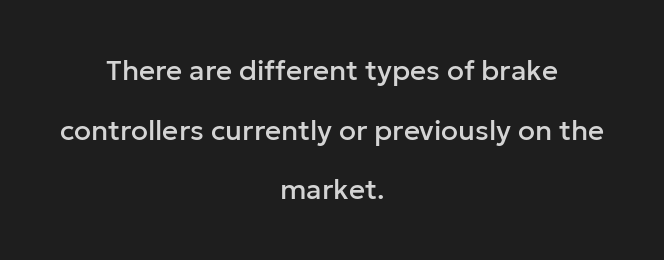
The image shows 28 px sans-serif type, upright; set centered, loose line spacing (2.13x), normal letter spacing, not underlined; low stroke contrast and a medium x-height.
